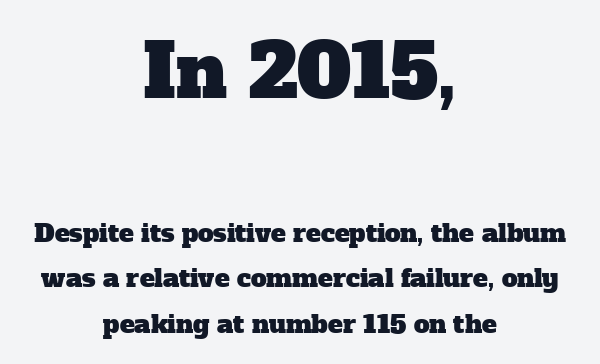
Nothing unusual about the tracking: characters are spaced as the font intends. Horizontally, the lines are justified to the midpoint only. Is this a sans? No — the strokes have serifs. Underline: absent. Character widths vary here, with narrow letters taking less room than wide ones. The face used here appears at its bigger size in the upper chunk.
